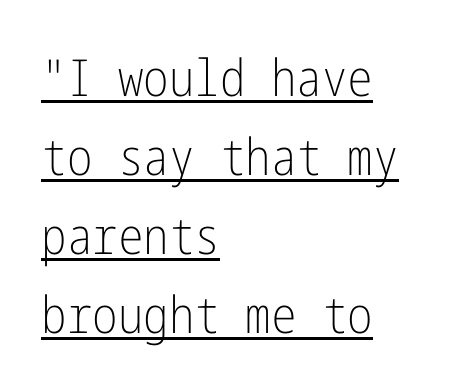
Q: Is the text bold? A: No.
Q: Is the text italic (slanted)? A: No, it is upright.
Q: Is the typeface a serif or a sans-serif typeface? A: Sans-serif.
Q: Is the text underlined? A: Yes.
Q: How is the paragraph aligned? A: Left-aligned.
Q: Is the spacing between letters normal or unusually wide? A: Normal.
Q: Is the spacing between lines tight, normal or loose? A: Normal.
Q: Width (condensed, normal, or wide)? A: Condensed.
Q: Stroke contrast? A: Low.
Q: x-height? A: Medium.
